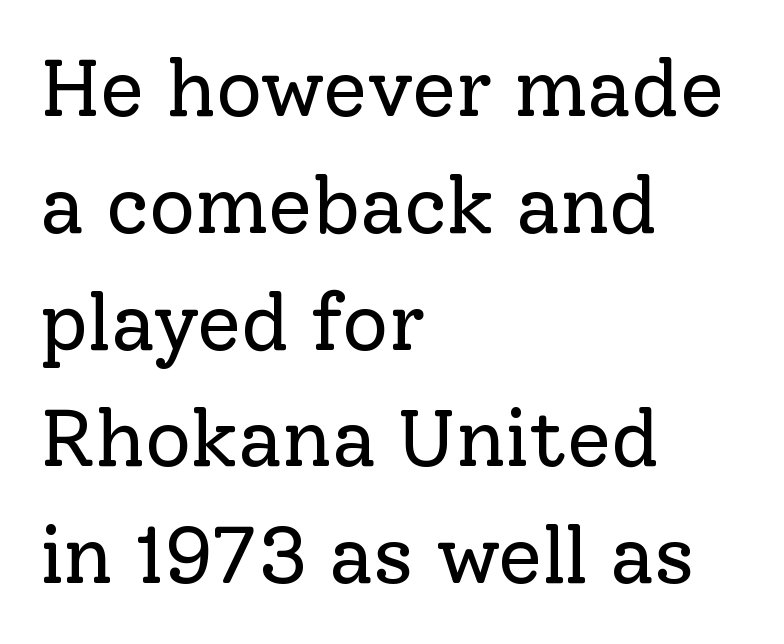
{"serif": "yes", "italic": "no", "bold": "no", "weight": "regular", "width": "normal", "stroke_contrast": "low", "x_height": "medium", "monospaced": "no", "underline": "no", "align": "left", "line_spacing": "normal", "line_spacing_ratio": 1.46, "letter_spacing": "normal", "letter_spacing_em": 0.0, "glyph_px": 80}
